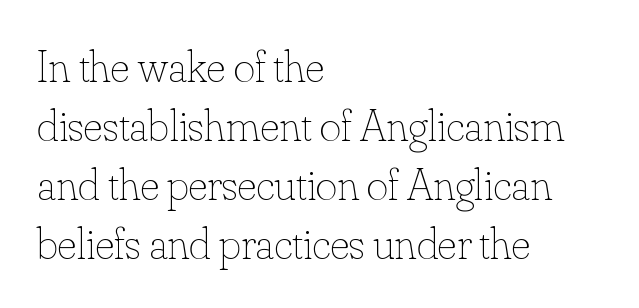
The image shows 46 px thin type, upright; set left-aligned, normal line spacing (1.28x), normal letter spacing, not underlined; low stroke contrast and a small x-height.
